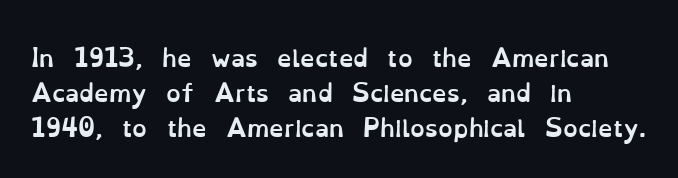
A normal amount of white space separates one row of letters from the next. The lines in this sample share a left origin and differ only in where they stop. Characters follow at the spacing the type designer built in. In terms of weight, the rendering is a true, heavy bold.
